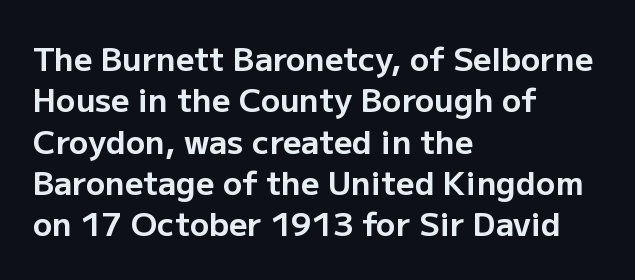
{"serif": "no", "italic": "no", "bold": "yes", "weight": "bold", "width": "normal", "stroke_contrast": "low", "x_height": "medium", "monospaced": "no", "underline": "no", "align": "left", "line_spacing": "normal", "line_spacing_ratio": 1.29, "letter_spacing": "normal", "letter_spacing_em": 0.0, "glyph_px": 32}
